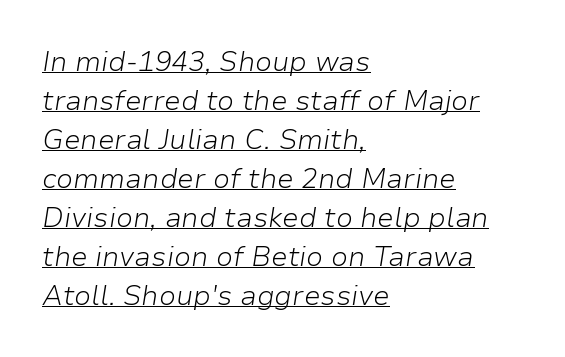
{"italic": "yes", "lean": "right", "slant_degrees": 9, "bold": "no", "weight": "light", "width": "normal", "stroke_contrast": "low", "x_height": "medium", "monospaced": "no", "underline": "yes", "align": "left", "line_spacing": "normal", "line_spacing_ratio": 1.39, "letter_spacing": "normal", "letter_spacing_em": 0.0, "glyph_px": 28}
